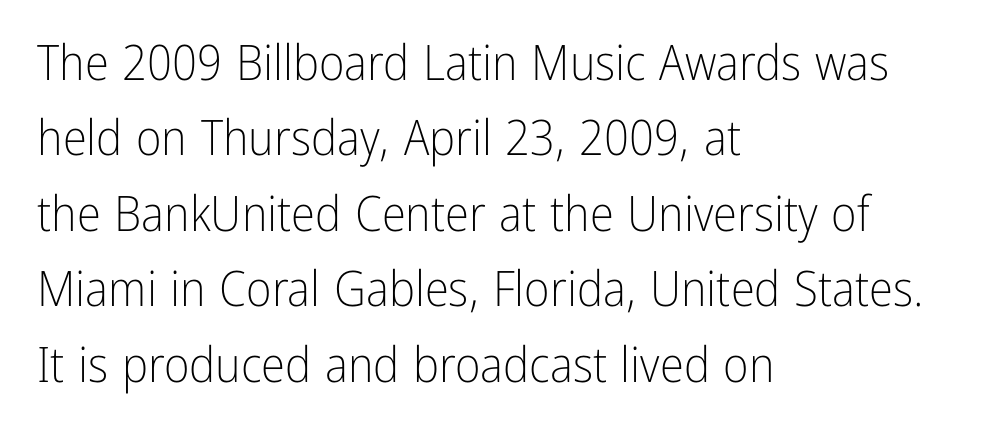
{"serif": "no", "italic": "no", "bold": "no", "weight": "light", "width": "condensed", "stroke_contrast": "low", "x_height": "medium", "monospaced": "no", "underline": "no", "align": "left", "line_spacing": "normal", "line_spacing_ratio": 1.54, "letter_spacing": "normal", "letter_spacing_em": 0.0, "glyph_px": 49}
